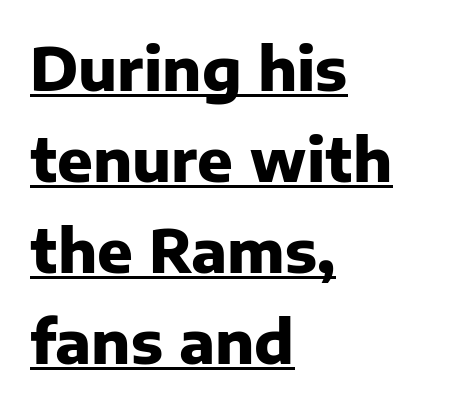
Honestly, the underline is the first thing you notice here. Proportional: the letters do not fall into vertical columns. Strokes here are thick enough to call this a true bold. The passage is arranged the way most books set body copy — flush left. No extra tracking has been applied to these lines. Normally led — the rows are evenly, conventionally spaced.
